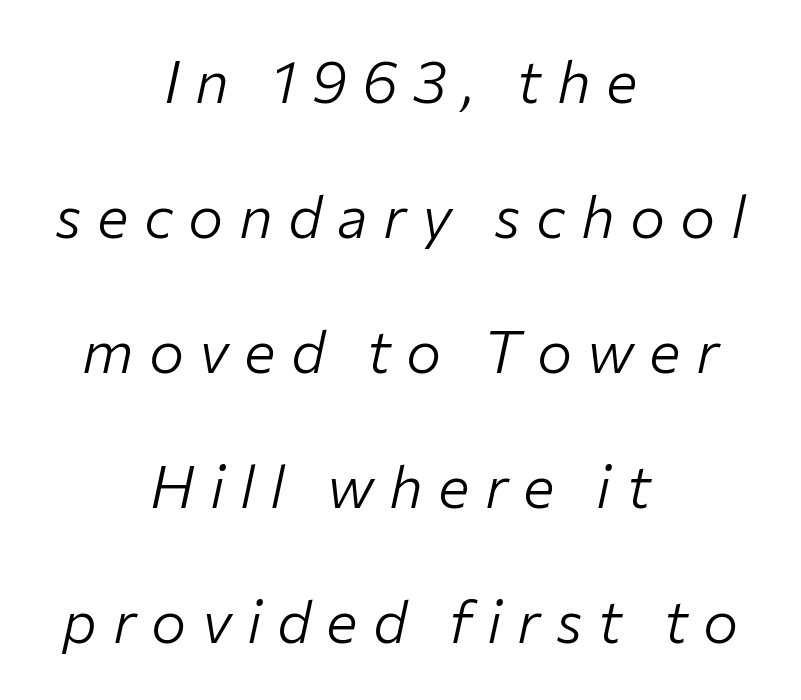
The image shows 59 px light type, italic (leaning right); set centered, loose line spacing (2.29x), unusually wide letter spacing (+0.26 em), not underlined; low stroke contrast and a medium x-height.
